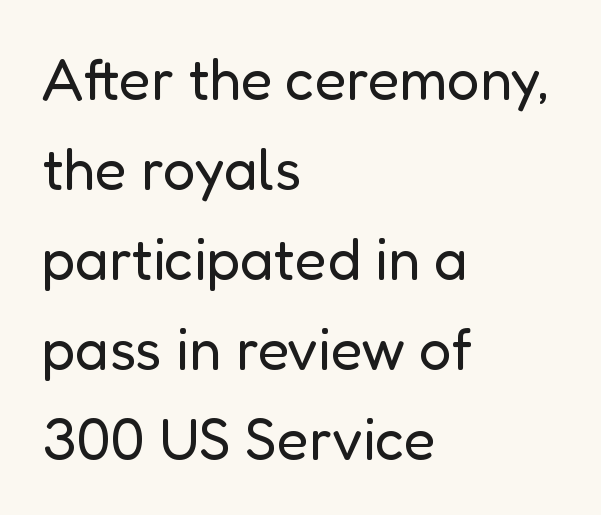
This sample uses a sans-serif face. Characters remain perfectly vertical along every line. Has an underline been added? It has not. Each stroke keeps to a modest, everyday thickness or less.
